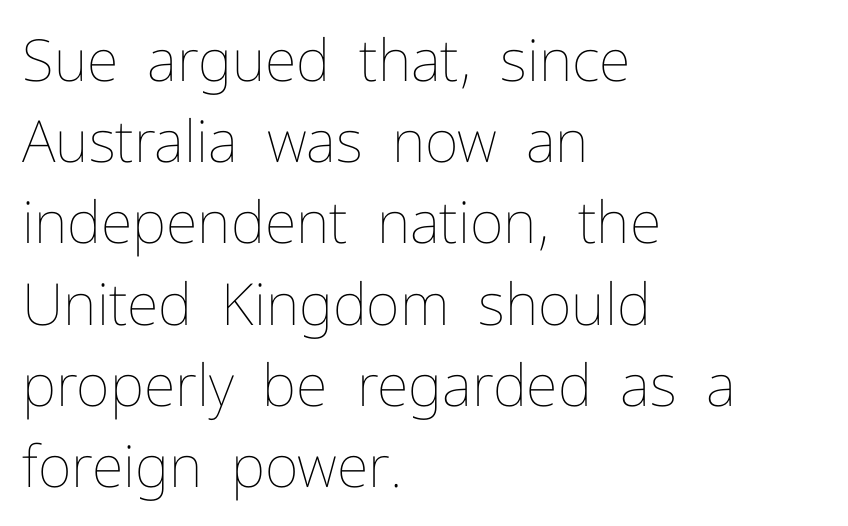
{"italic": "no", "bold": "no", "weight": "thin", "width": "normal", "stroke_contrast": "low", "x_height": "medium", "monospaced": "no", "underline": "no", "align": "left", "line_spacing": "normal", "line_spacing_ratio": 1.4, "letter_spacing": "normal", "letter_spacing_em": 0.0, "glyph_px": 58}
